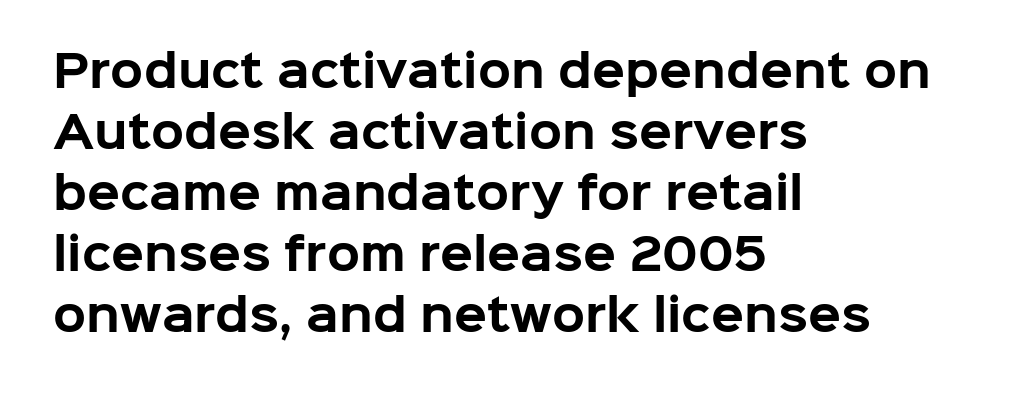
Q: Is the text bold? A: Yes.
Q: Is the text italic (slanted)? A: No, it is upright.
Q: Is the typeface a serif or a sans-serif typeface? A: Sans-serif.
Q: Is the text underlined? A: No.
Q: How is the paragraph aligned? A: Left-aligned.
Q: Is the spacing between letters normal or unusually wide? A: Normal.
Q: Is the spacing between lines tight, normal or loose? A: Normal.
Q: Width (condensed, normal, or wide)? A: Normal.
Q: Stroke contrast? A: Low.
Q: x-height? A: Medium.
Q: Monospaced? A: No.
